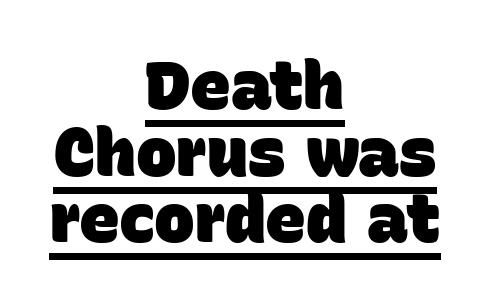
{"serif": "no", "bold": "yes", "weight": "heavy", "width": "normal", "stroke_contrast": "low", "x_height": "large", "monospaced": "no", "underline": "yes", "align": "center", "line_spacing": "tight", "line_spacing_ratio": 0.98, "letter_spacing": "normal", "letter_spacing_em": 0.0, "glyph_px": 68}
